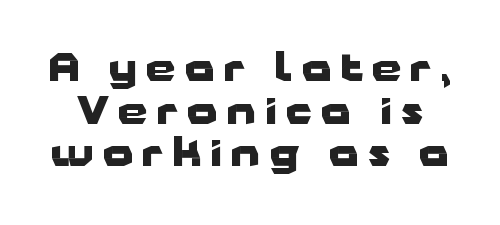
Q: Is the text bold? A: Yes.
Q: Is the text italic (slanted)? A: No, it is upright.
Q: Is the typeface a serif or a sans-serif typeface? A: Sans-serif.
Q: Is the text underlined? A: No.
Q: Is the spacing between letters normal or unusually wide? A: Unusually wide.
Q: Is the spacing between lines tight, normal or loose? A: Tight.
Q: Width (condensed, normal, or wide)? A: Wide.
Q: Stroke contrast? A: Low.
Q: x-height? A: Medium.
Q: Monospaced? A: No.
